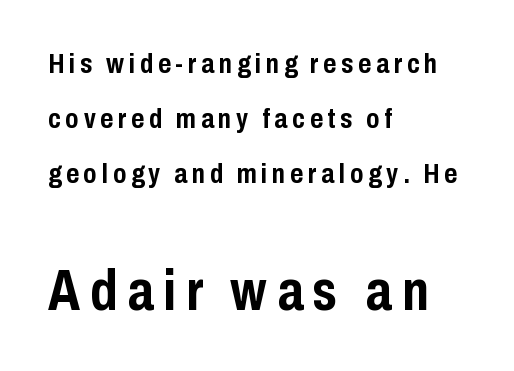
Q: Is the text bold? A: Yes.
Q: Is the text italic (slanted)? A: No, it is upright.
Q: Is the typeface a serif or a sans-serif typeface? A: Sans-serif.
Q: Is the text underlined? A: No.
Q: How is the paragraph aligned? A: Left-aligned.
Q: Is the spacing between lines tight, normal or loose? A: Loose.
Q: Which block of text is set in a larger size, the first (top) or the second (bottom)? A: The second (bottom) one.
Q: Width (condensed, normal, or wide)? A: Condensed.
Q: Stroke contrast? A: Low.
Q: x-height? A: Medium.
Q: Monospaced? A: No.
